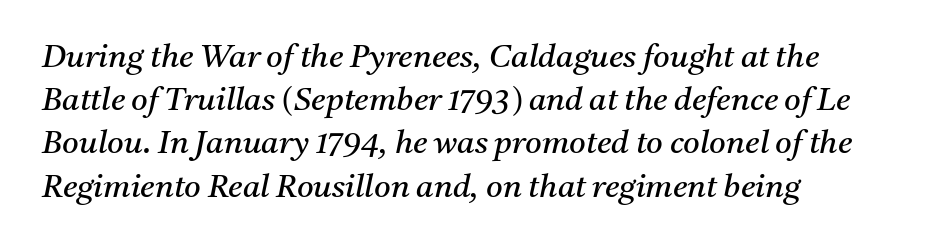
{"serif": "yes", "italic": "yes", "lean": "right", "slant_degrees": 11, "bold": "no", "weight": "regular", "width": "normal", "stroke_contrast": "medium", "x_height": "medium", "monospaced": "no", "underline": "no", "align": "left", "line_spacing": "normal", "line_spacing_ratio": 1.35, "letter_spacing": "normal", "letter_spacing_em": 0.0, "glyph_px": 32}
